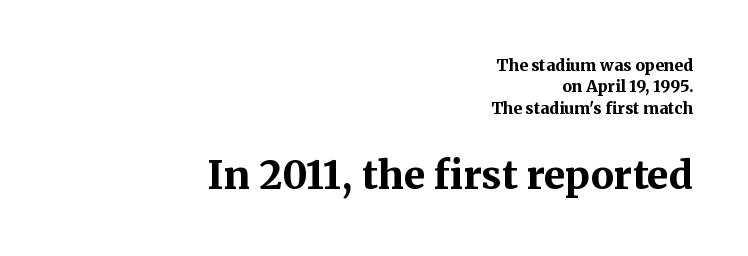
Q: Is the text bold? A: Yes.
Q: Is the text italic (slanted)? A: No, it is upright.
Q: Is the typeface a serif or a sans-serif typeface? A: Serif.
Q: Is the text underlined? A: No.
Q: How is the paragraph aligned? A: Right-aligned.
Q: Is the spacing between letters normal or unusually wide? A: Normal.
Q: Is the spacing between lines tight, normal or loose? A: Normal.
Q: Which block of text is set in a larger size, the first (top) or the second (bottom)? A: The second (bottom) one.
Q: Width (condensed, normal, or wide)? A: Normal.
Q: Stroke contrast? A: Medium.
Q: x-height? A: Medium.
Q: Monospaced? A: No.
